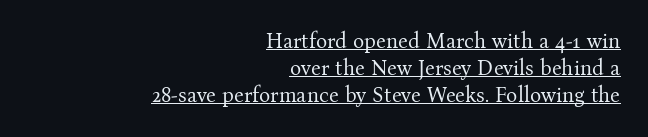
Caption: lettering with a line underneath. Baseline-to-baseline distance is the conventional proportion of letter height. The ragged edge is on the left, which tells us the setting is flush right. Italic: no, the glyphs are upright roman. Caption: standard tracking, unaltered.
